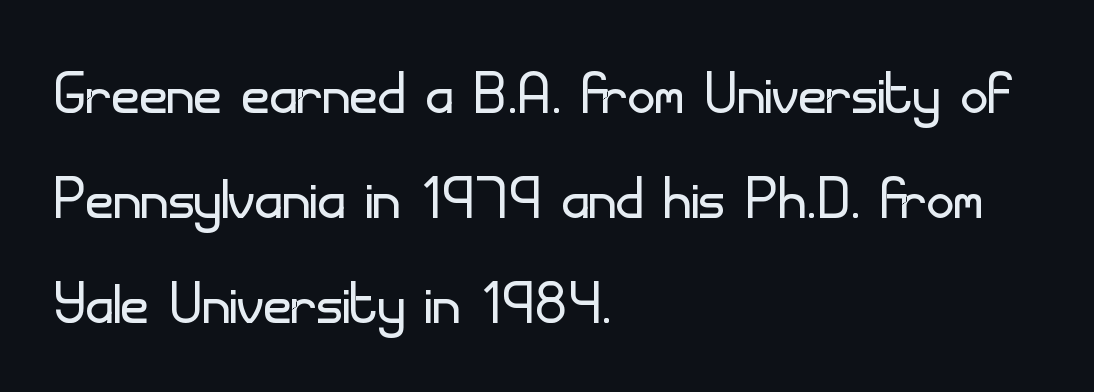
{"serif": "no", "italic": "no", "bold": "no", "weight": "light", "width": "normal", "stroke_contrast": "low", "x_height": "small", "monospaced": "no", "underline": "no", "align": "left", "line_spacing": "normal", "line_spacing_ratio": 1.38, "letter_spacing": "normal", "letter_spacing_em": 0.0, "glyph_px": 76}
